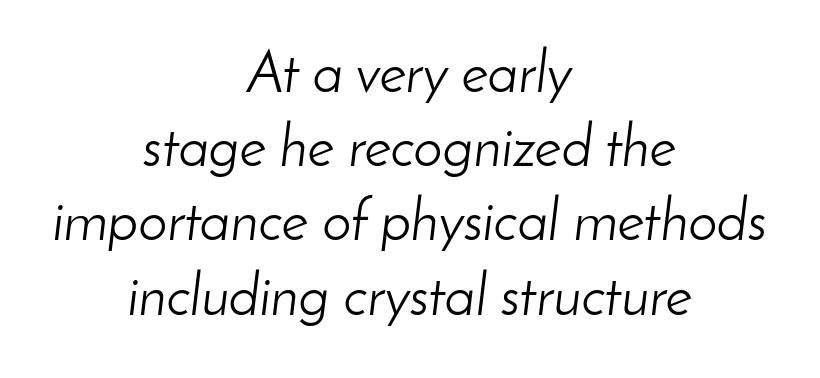
Q: Is the text bold? A: No.
Q: Is the text italic (slanted)? A: Yes, it leans right by about 8 degrees.
Q: Is the text underlined? A: No.
Q: How is the paragraph aligned? A: Centered.
Q: Is the spacing between letters normal or unusually wide? A: Normal.
Q: Is the spacing between lines tight, normal or loose? A: Normal.
Q: Width (condensed, normal, or wide)? A: Normal.
Q: Stroke contrast? A: Low.
Q: x-height? A: Small.
Q: Monospaced? A: No.
